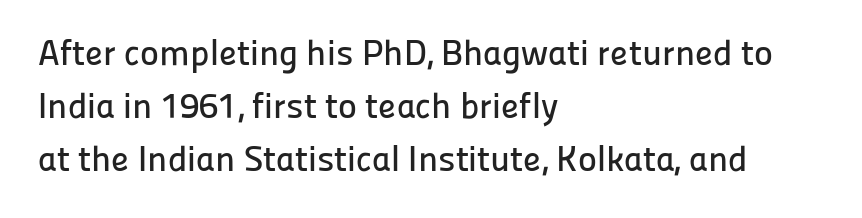
Normally led — the rows are evenly, conventionally spaced. Is this a fixed-width face? No — the glyphs have proportional, varying widths. Left-aligned paragraph, ragged on the right. The letters carry no serifs — their stems end cleanly without finishing strokes. Standard letterfit; no display-style spreading of the glyphs. It's the straight-up-and-down kind of type.
